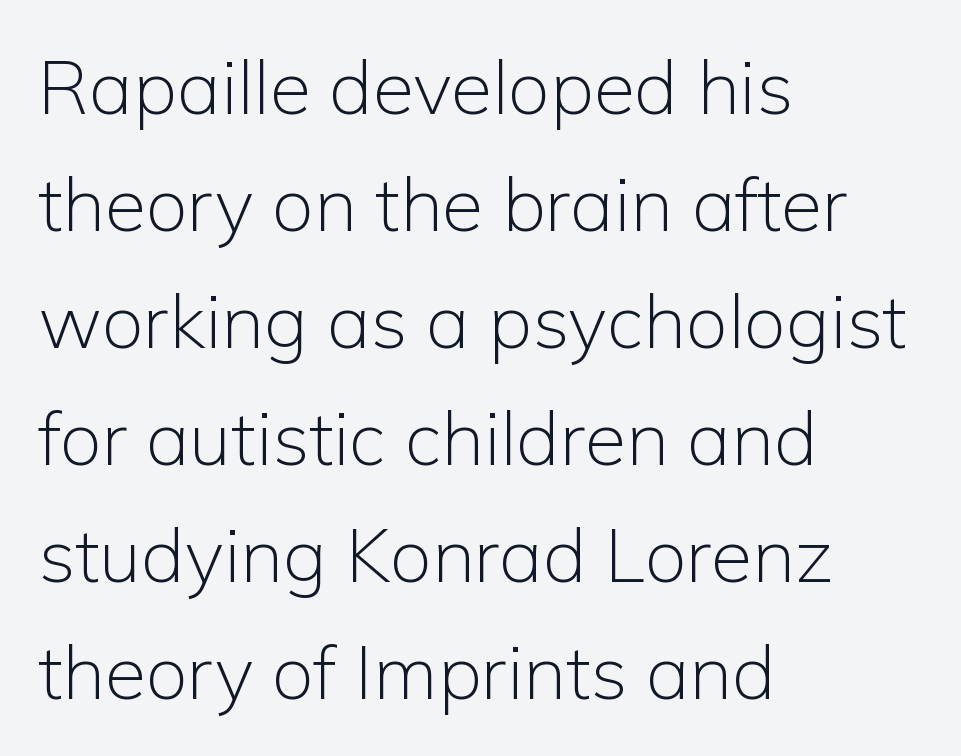
Q: Is the text bold? A: No.
Q: Is the text italic (slanted)? A: No, it is upright.
Q: Is the typeface a serif or a sans-serif typeface? A: Sans-serif.
Q: Is the text underlined? A: No.
Q: How is the paragraph aligned? A: Left-aligned.
Q: Is the spacing between letters normal or unusually wide? A: Normal.
Q: Is the spacing between lines tight, normal or loose? A: Normal.
Q: Width (condensed, normal, or wide)? A: Normal.
Q: Stroke contrast? A: Low.
Q: x-height? A: Medium.
Q: Monospaced? A: No.
